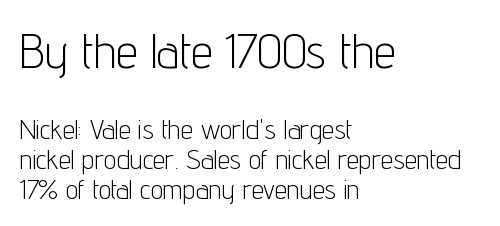
Q: Is the text bold? A: No.
Q: Is the text italic (slanted)? A: No, it is upright.
Q: Is the typeface a serif or a sans-serif typeface? A: Sans-serif.
Q: Is the text underlined? A: No.
Q: How is the paragraph aligned? A: Left-aligned.
Q: Is the spacing between letters normal or unusually wide? A: Normal.
Q: Is the spacing between lines tight, normal or loose? A: Tight.
Q: Which block of text is set in a larger size, the first (top) or the second (bottom)? A: The first (top) one.
Q: Width (condensed, normal, or wide)? A: Condensed.
Q: Stroke contrast? A: Low.
Q: x-height? A: Medium.
Q: Monospaced? A: No.
